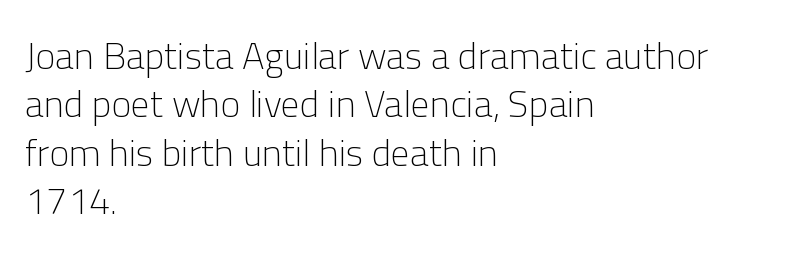
No extra ink here — the face is not bold. Italic? Not at all — the glyphs are vertical. Short note: letters normally spaced. Descenders hang freely into open space. The compositor pushed each line to the left boundary. The passage shown is typed in a proportional face where columns would drift.
